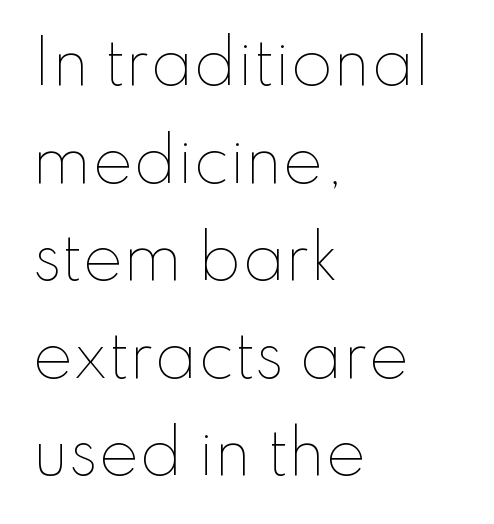
Q: Is the text bold? A: No.
Q: Is the text italic (slanted)? A: No, it is upright.
Q: Is the text underlined? A: No.
Q: How is the paragraph aligned? A: Left-aligned.
Q: Is the spacing between letters normal or unusually wide? A: Normal.
Q: Is the spacing between lines tight, normal or loose? A: Normal.
Q: Width (condensed, normal, or wide)? A: Normal.
Q: Stroke contrast? A: Low.
Q: x-height? A: Small.
Q: Monospaced? A: No.
